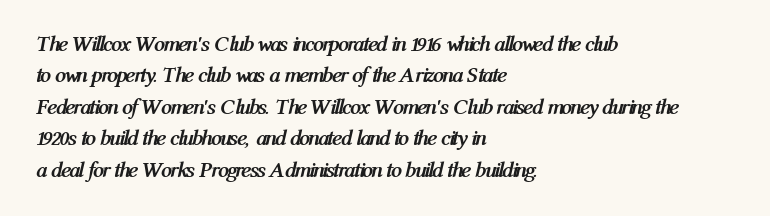
This block has exactly the height ordinary leading produces. No word sits above an underline. You could call the tracking neutral — neither tight nor loose. A student would call this left alignment; a typographer would say flush left, rag right. Would a proofreader flag this as italicized? Yes. Notice how thick the strokes are: this is what a full bold looks like.
